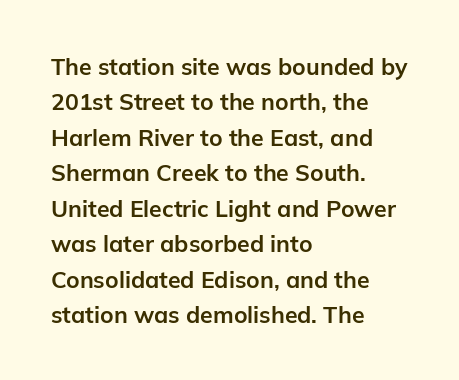
The strip under each line holds only bare page. The designer left line spacing at the default. Typeset ragged right — the left edge is the straight one. Heavy-handed strokes throughout: this text is bold.
